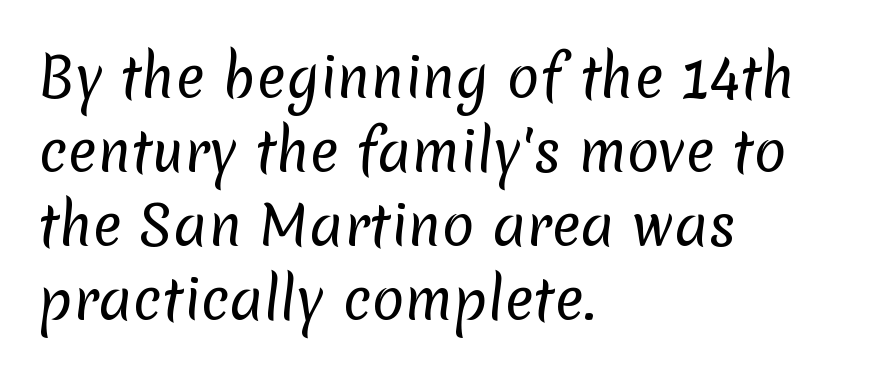
Character widths vary here, with narrow letters taking less room than wide ones. No letter is thick-stroked: the sample isn't bold. Descenders hang freely into open space. The face used here is rendered with its standard letterfit. In terms of letterform style, serifs are entirely absent. This rendering uses left alignment, leaving the right contour irregular.
